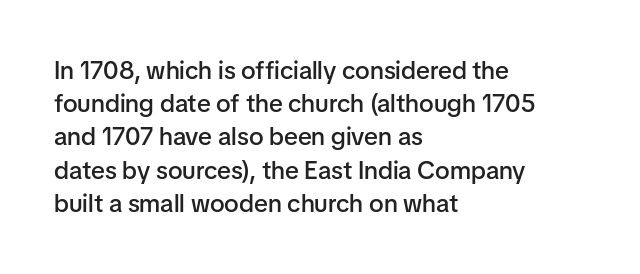
The image shows 25 px text type, upright; set left-aligned, normal line spacing (1.33x), normal letter spacing, not underlined.
